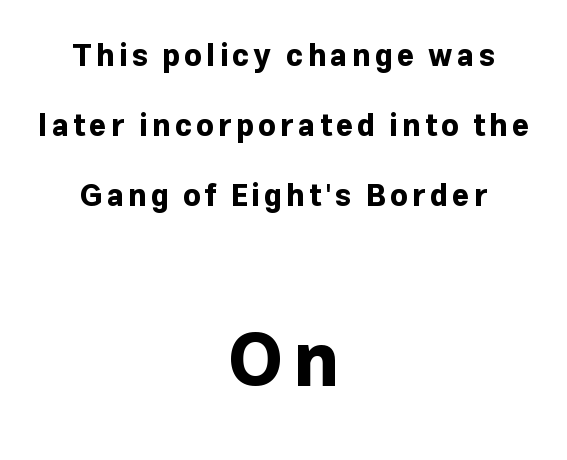
Q: Is the text bold? A: Yes.
Q: Is the text italic (slanted)? A: No, it is upright.
Q: Is the typeface a serif or a sans-serif typeface? A: Sans-serif.
Q: Is the text underlined? A: No.
Q: How is the paragraph aligned? A: Centered.
Q: Is the spacing between lines tight, normal or loose? A: Loose.
Q: Which block of text is set in a larger size, the first (top) or the second (bottom)? A: The second (bottom) one.
Q: Width (condensed, normal, or wide)? A: Normal.
Q: Stroke contrast? A: Low.
Q: x-height? A: Medium.
Q: Monospaced? A: No.
